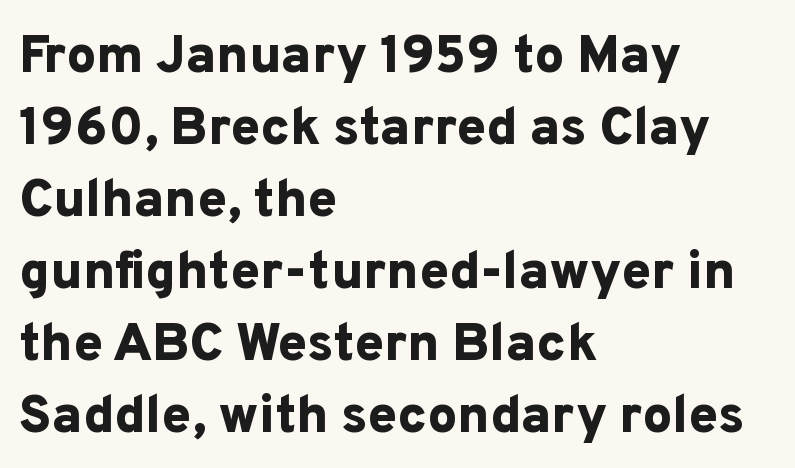
The setting favours the left margin, as ordinary paragraphs usually do. Words appear dense and cohesive because spacing is normal. Posture: upright roman. Beneath every word, the page is bare. These lines are composed in type without serifs.
